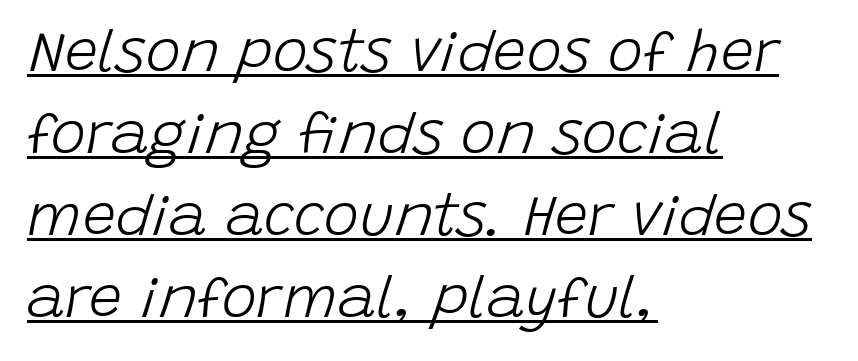
Students, note that the glyphs here touch the page at normal intervals. A normal amount of white space separates one row of letters from the next. Italic: yes, the glyphs are oblique. A rule runs beneath these lines of type. Caption: multi-line text, flush left, ragged right.
